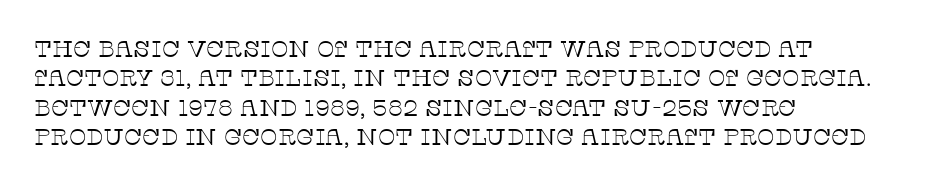
It's the straight-up-and-down kind of type. The face used here is rendered with its standard letterfit. The setting favours the left margin, as ordinary paragraphs usually do. This is not heavy type; no bold has been used. Interline gaps are of average width in this sample.
